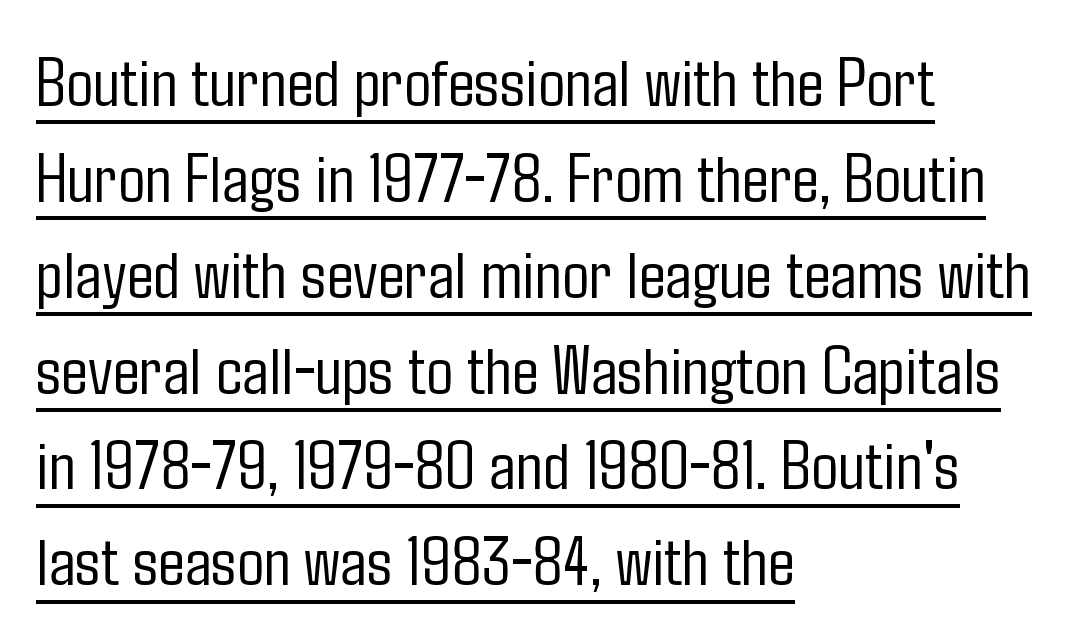
The image shows 71 px light, condensed sans-serif type, upright; set left-aligned, normal line spacing (1.35x), normal letter spacing, underlined; low stroke contrast and a medium x-height.
